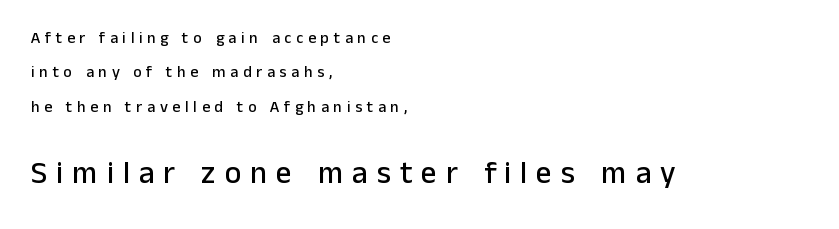
Airy leading. The passage shown begins with its smaller block and ends with its larger one. These lines are rendered in a variable-pitch font. Between one letter and the next there's a generous, obvious gap. Left-aligned paragraph, ragged on the right.
